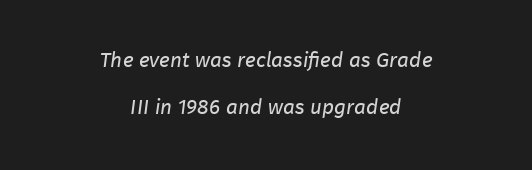
Q: Is the text bold? A: No.
Q: Is the text underlined? A: No.
Q: How is the paragraph aligned? A: Centered.
Q: Is the spacing between letters normal or unusually wide? A: Normal.
Q: Is the spacing between lines tight, normal or loose? A: Loose.
